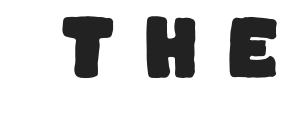
The image shows 70 px sans-serif type; set unusually wide letter spacing (+0.38 em), not underlined; low stroke contrast and a large x-height.
